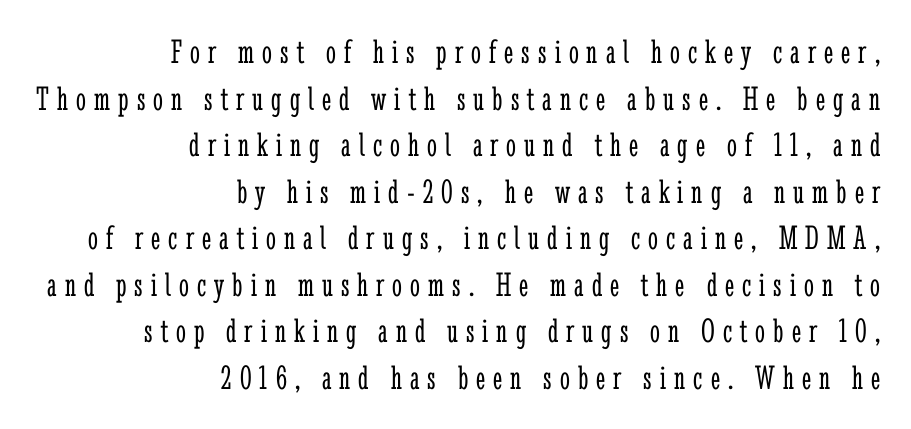
This sample uses an upright cut, with every glyph sitting square on the baseline. Each letter keeps its own natural width here, so spacing adapts to shape. Bare-footed words on every line. Vertical stems look standard width or narrower in stroke. This sample is right-justified, so line beginnings fall wherever the words allow.
